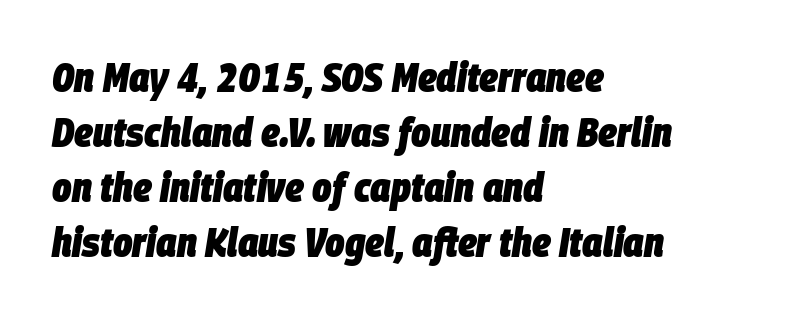
Q: Is the text bold? A: Yes.
Q: Is the text italic (slanted)? A: Yes, it leans right by about 9 degrees.
Q: Is the text underlined? A: No.
Q: How is the paragraph aligned? A: Left-aligned.
Q: Is the spacing between letters normal or unusually wide? A: Normal.
Q: Is the spacing between lines tight, normal or loose? A: Normal.
Q: Width (condensed, normal, or wide)? A: Condensed.
Q: Stroke contrast? A: Low.
Q: x-height? A: Large.
Q: Monospaced? A: No.
